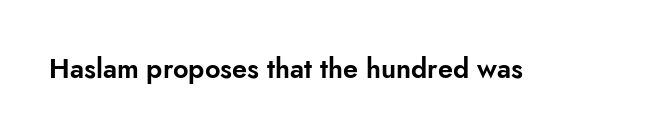
This rendering leaves character spacing at its baseline value. Has an underline been added? It has not. No italicization has been applied; the sample stays upright.
